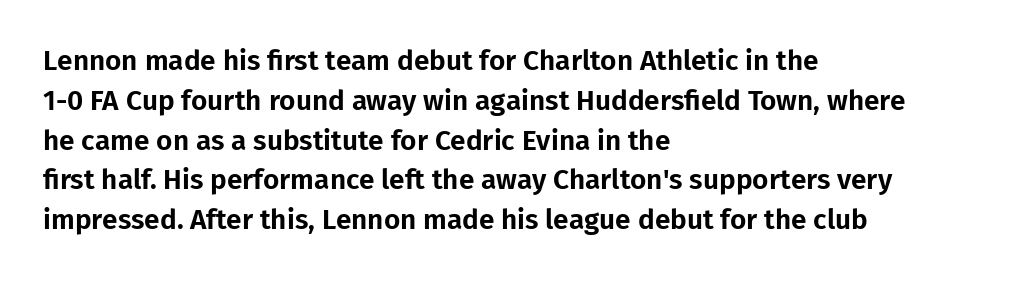
Q: Is the text italic (slanted)? A: No, it is upright.
Q: Is the typeface a serif or a sans-serif typeface? A: Sans-serif.
Q: Is the text underlined? A: No.
Q: How is the paragraph aligned? A: Left-aligned.
Q: Is the spacing between letters normal or unusually wide? A: Normal.
Q: Is the spacing between lines tight, normal or loose? A: Normal.
Q: Width (condensed, normal, or wide)? A: Normal.
Q: Stroke contrast? A: Low.
Q: x-height? A: Medium.
Q: Monospaced? A: No.
